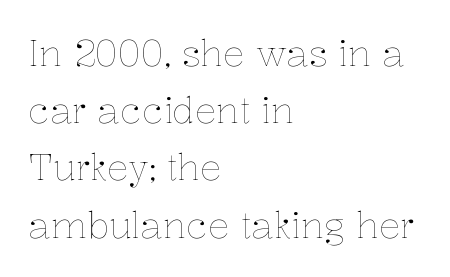
{"italic": "no", "bold": "no", "weight": "thin", "width": "normal", "stroke_contrast": "low", "x_height": "medium", "monospaced": "no", "underline": "no", "align": "left", "line_spacing": "normal", "line_spacing_ratio": 1.59, "letter_spacing": "normal", "letter_spacing_em": 0.0, "glyph_px": 36}
